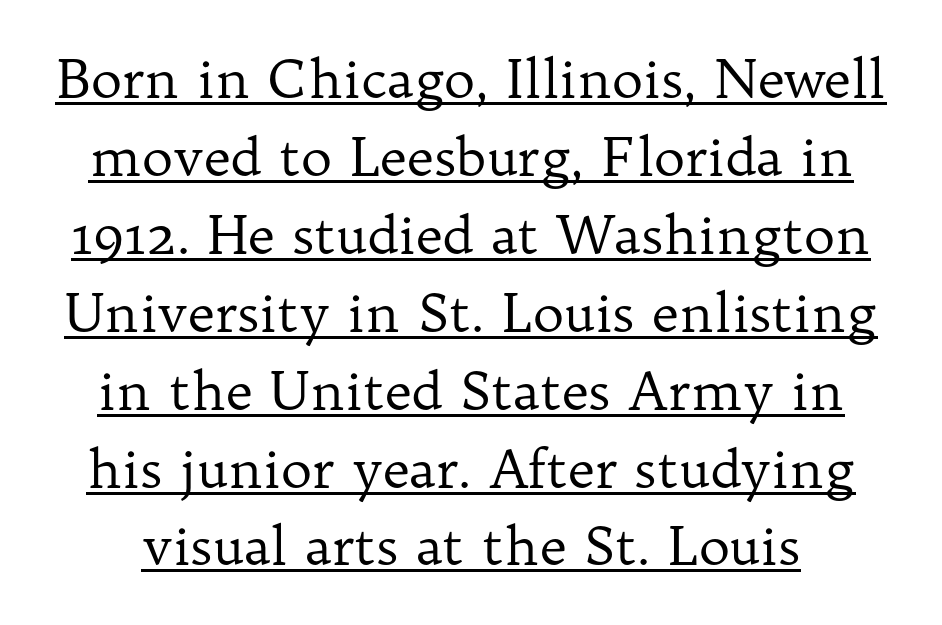
{"serif": "yes", "italic": "no", "bold": "no", "weight": "regular", "width": "normal", "stroke_contrast": "low", "x_height": "medium", "monospaced": "no", "underline": "yes", "line_spacing": "normal", "line_spacing_ratio": 1.47, "letter_spacing": "normal", "letter_spacing_em": 0.0, "glyph_px": 53}
